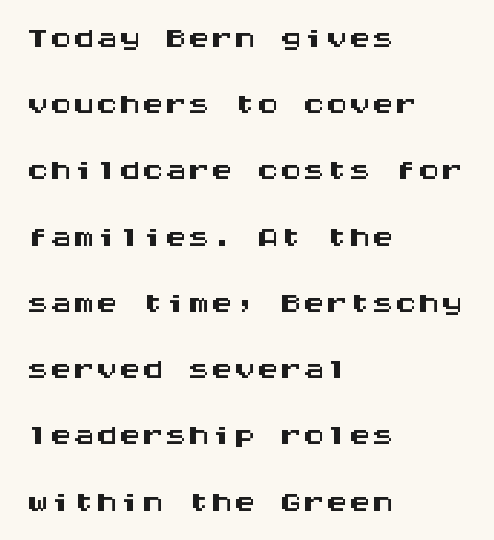
Q: Is the text italic (slanted)? A: No, it is upright.
Q: Is the typeface a serif or a sans-serif typeface? A: Sans-serif.
Q: Is the text underlined? A: No.
Q: How is the paragraph aligned? A: Left-aligned.
Q: Is the spacing between letters normal or unusually wide? A: Normal.
Q: Is the spacing between lines tight, normal or loose? A: Normal.
Q: Width (condensed, normal, or wide)? A: Wide.
Q: Stroke contrast? A: Medium.
Q: x-height? A: Large.
Q: Monospaced? A: Yes.
